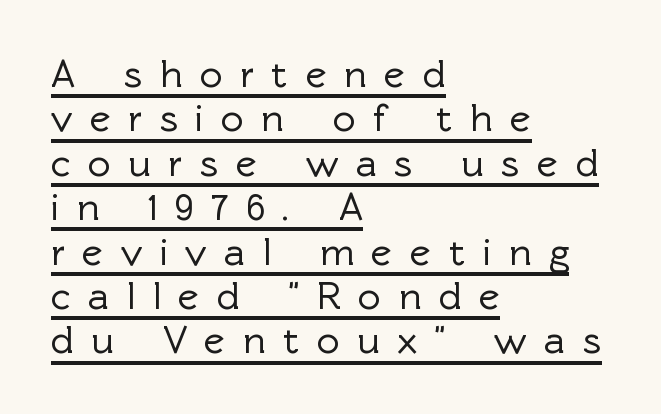
You can tell from the bare stems that sans-serif type was used. The specimen reads as upright at a glance. These lines stack with their left ends in a neat column. The sample's only ornament is a line tracing under the words.
